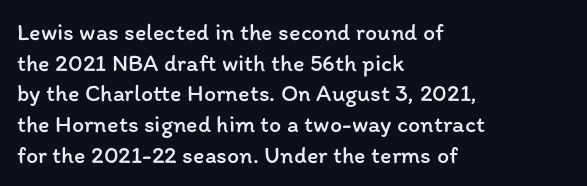
Is the type heavy? It reads as light-to-regular instead. Leftover space on each line is placed entirely after the last word. Characters follow at the spacing the type designer built in. The passage shown stacks its lines at a standard gap.
